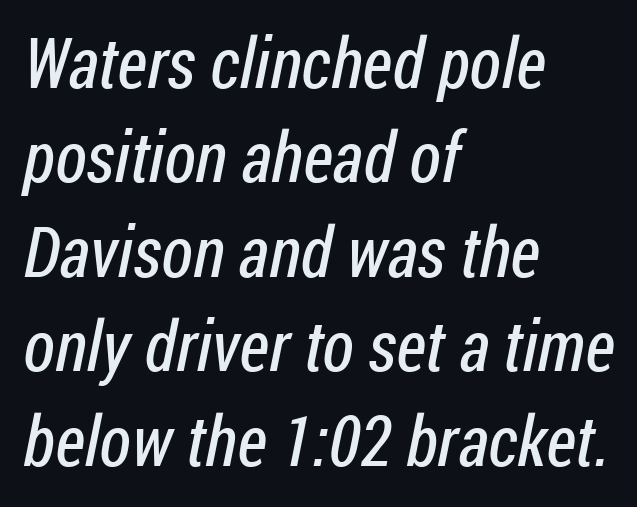
{"serif": "no", "bold": "no", "weight": "regular", "width": "condensed", "stroke_contrast": "low", "x_height": "medium", "monospaced": "no", "underline": "no", "align": "left", "line_spacing": "normal", "line_spacing_ratio": 1.35, "letter_spacing": "normal", "letter_spacing_em": 0.0, "glyph_px": 70}
